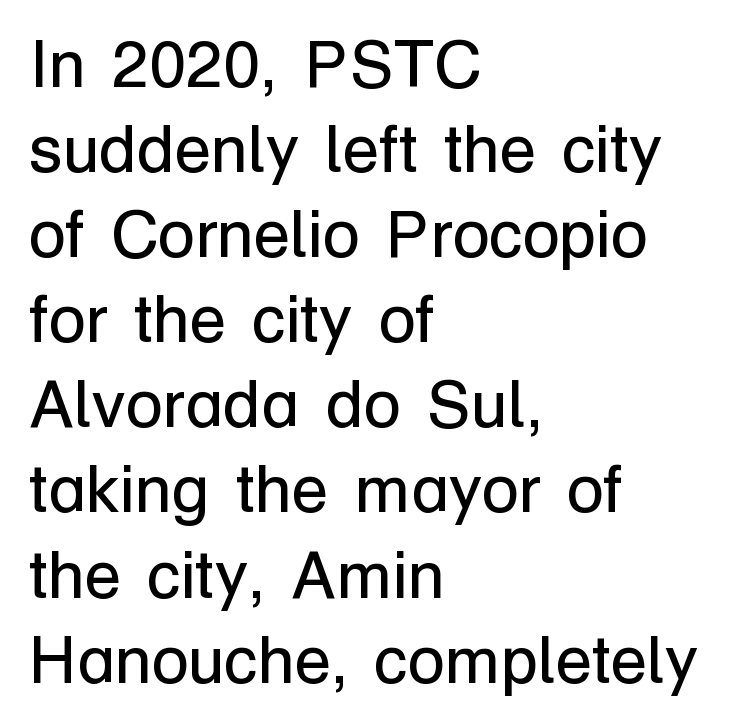
Q: Is the text bold? A: No.
Q: Is the text italic (slanted)? A: No, it is upright.
Q: Is the typeface a serif or a sans-serif typeface? A: Sans-serif.
Q: Is the text underlined? A: No.
Q: How is the paragraph aligned? A: Left-aligned.
Q: Is the spacing between letters normal or unusually wide? A: Normal.
Q: Is the spacing between lines tight, normal or loose? A: Normal.
Q: Width (condensed, normal, or wide)? A: Normal.
Q: Stroke contrast? A: Low.
Q: x-height? A: Medium.
Q: Monospaced? A: No.
